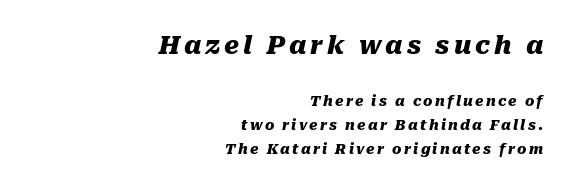
Of the two passages, the one on top uses the larger point size. The gap between lines stays unmarked. Heft: maximum for text — a bold. The font's italic variant was chosen for this text. These lines stack with their right ends in a neat column.
